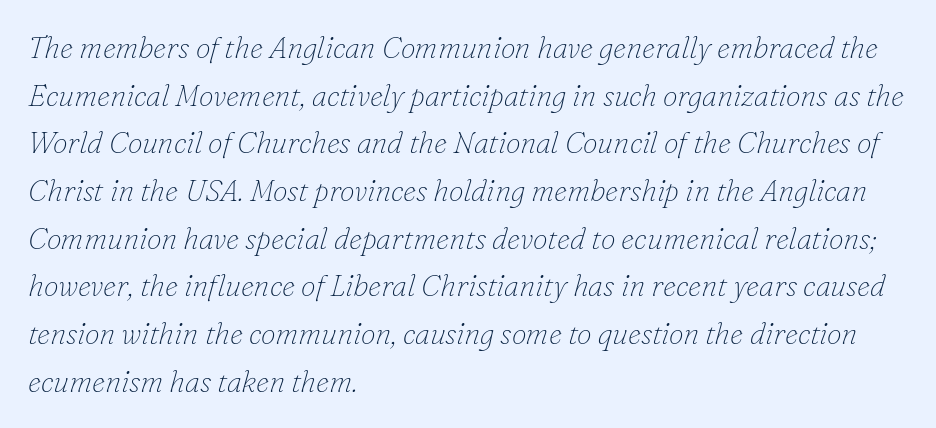
{"serif": "yes", "italic": "yes", "lean": "right", "slant_degrees": 16, "bold": "no", "weight": "thin", "width": "normal", "stroke_contrast": "low", "x_height": "small", "monospaced": "no", "underline": "no", "align": "left", "line_spacing": "normal", "line_spacing_ratio": 1.59, "letter_spacing": "normal", "letter_spacing_em": 0.0, "glyph_px": 30}
